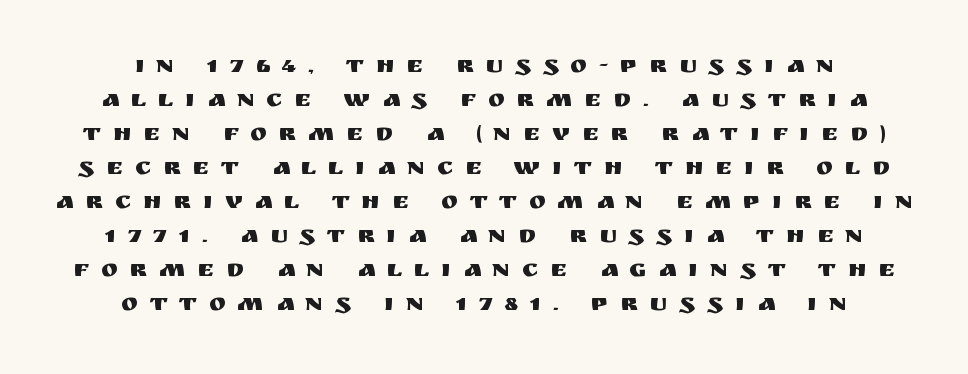
Clear beneath every line of the passage. Horizontally, the lines are justified to the midpoint only. The typography opts for an upright posture over an oblique one. The gaps between neighbouring characters are conspicuously large. The designer left line spacing at the default.
